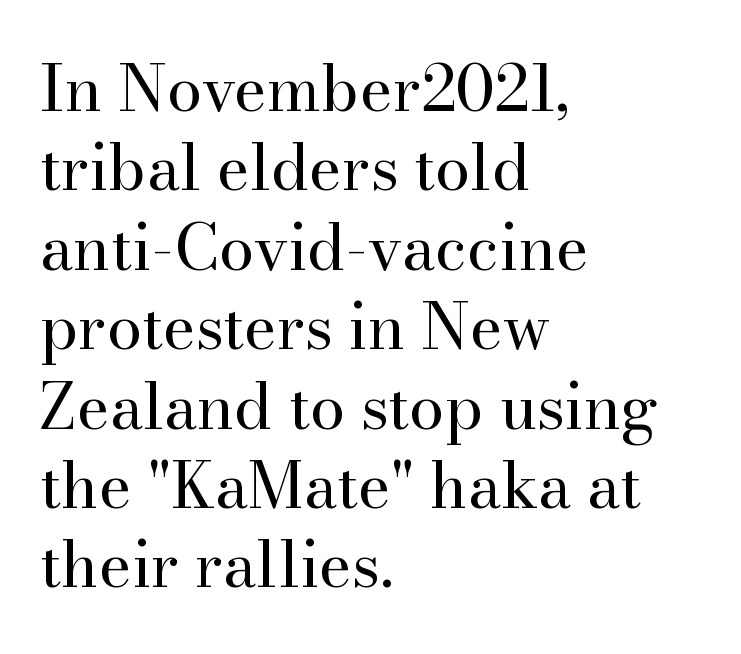
Each stroke keeps to a modest, everyday thickness or less. One-word summary of the alignment: left. The glyphs are unaccompanied by any horizontal stroke below them. Every stem runs plumb, perpendicular to the baseline. Normally led — the rows are evenly, conventionally spaced. The letters carry serifs — small finishing strokes at the ends of their stems.
